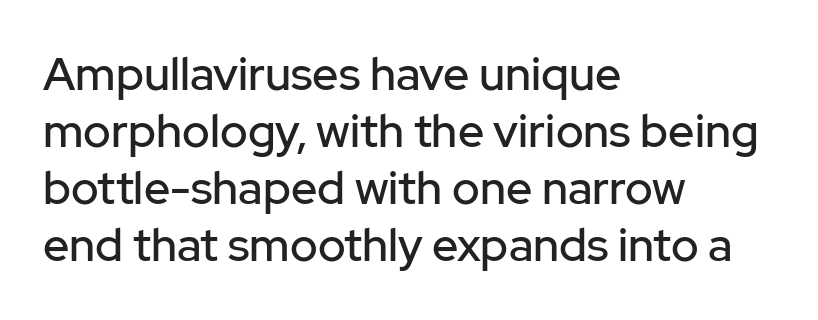
Q: Is the text italic (slanted)? A: No, it is upright.
Q: Is the typeface a serif or a sans-serif typeface? A: Sans-serif.
Q: Is the text underlined? A: No.
Q: How is the paragraph aligned? A: Left-aligned.
Q: Is the spacing between letters normal or unusually wide? A: Normal.
Q: Width (condensed, normal, or wide)? A: Normal.
Q: Stroke contrast? A: Low.
Q: x-height? A: Medium.
Q: Monospaced? A: No.
